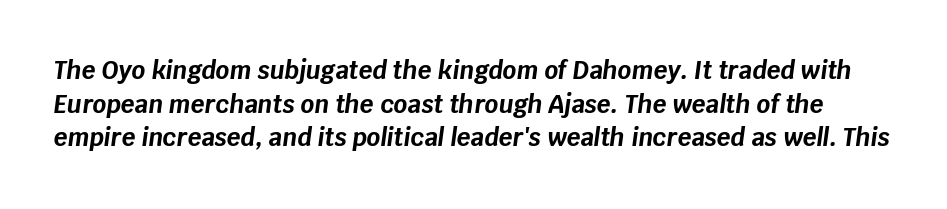
The line texture is even and compact thanks to regular tracking. The glyphs look as if they've been sheared to an angle. Compared with typical paragraphs, the rows here are spaced about the same. Just letters on the line, the space beneath them empty.
